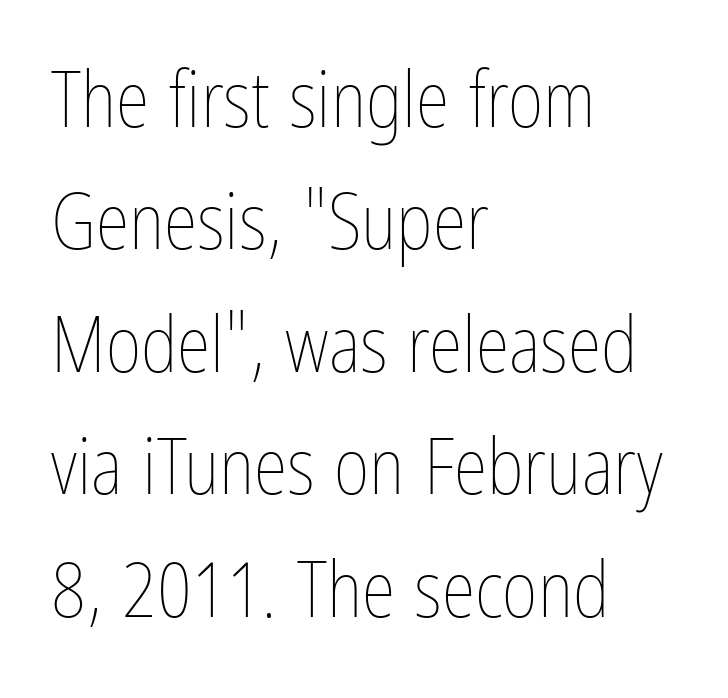
{"italic": "no", "bold": "no", "weight": "thin", "width": "condensed", "stroke_contrast": "low", "x_height": "medium", "monospaced": "no", "underline": "no", "align": "left", "line_spacing": "normal", "line_spacing_ratio": 1.59, "letter_spacing": "normal", "letter_spacing_em": 0.0, "glyph_px": 77}
